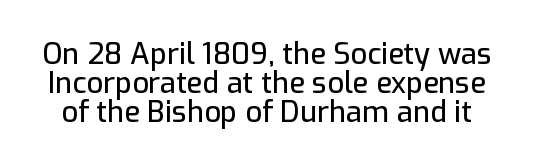
Nothing unusual about the tracking: characters are spaced as the font intends. The type family on display is of the sans-serif kind. This block would grow much taller if given ordinary leading; it's compressed now. Looks like regular typesetting: each glyph gets only the width it needs. Words float on clear page, feet unadorned.
